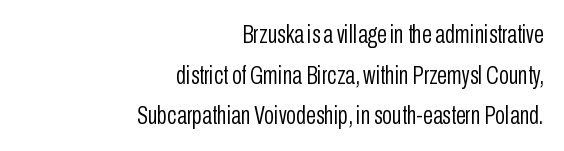
The image shows 26 px text type, upright; set right-aligned, normal line spacing (1.56x), normal letter spacing, not underlined.
